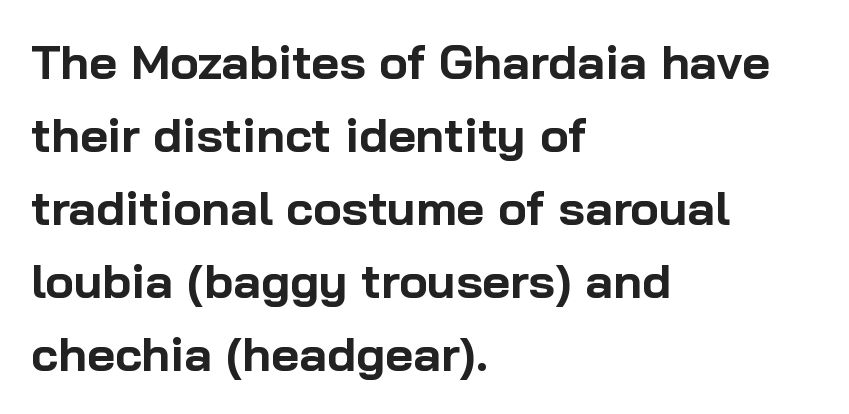
{"serif": "no", "italic": "no", "bold": "yes", "weight": "bold", "width": "normal", "stroke_contrast": "low", "x_height": "medium", "monospaced": "no", "underline": "no", "align": "left", "line_spacing": "normal", "line_spacing_ratio": 1.52, "letter_spacing": "normal", "letter_spacing_em": 0.0, "glyph_px": 48}
